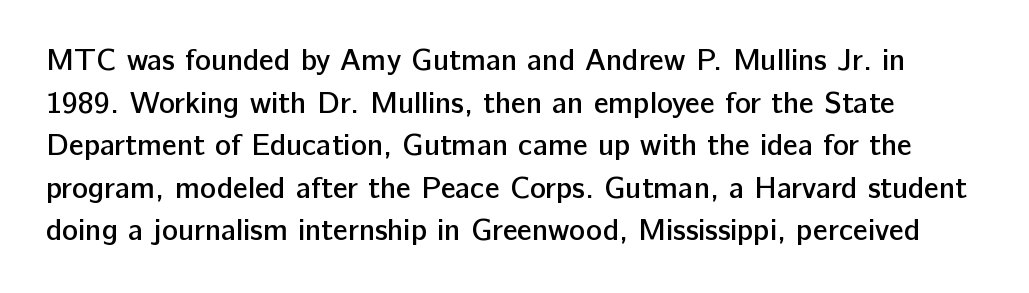
The sample has been set in demibold, a notch under bold. The rendering uses natural spacing where letterforms have individual widths. In terms of leading, this rendering sits right in the middle. Clear beneath every line of the passage. Compared with typical body copy, the letter spacing here is the same.
